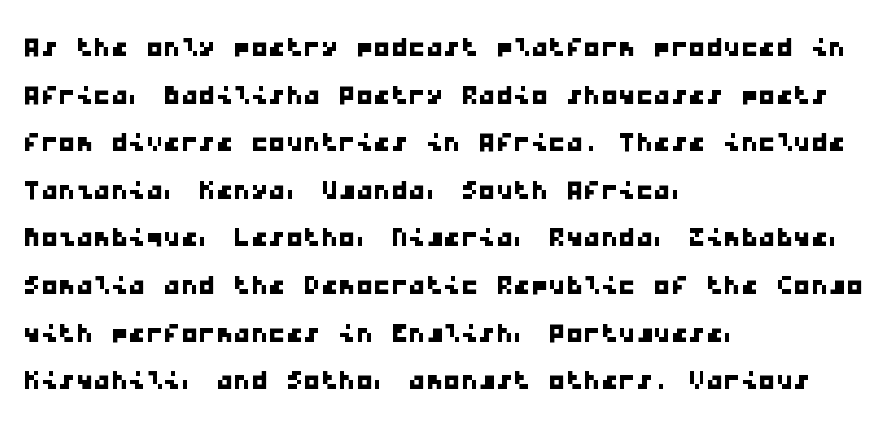
{"serif": "no", "width": "wide", "stroke_contrast": "low", "x_height": "medium", "monospaced": "yes", "underline": "no", "align": "left", "line_spacing": "normal", "line_spacing_ratio": 1.36, "letter_spacing": "normal", "letter_spacing_em": 0.0, "glyph_px": 35}
